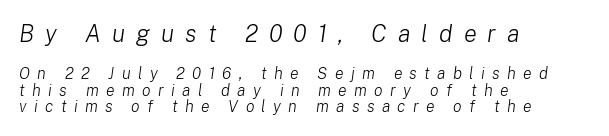
{"italic": "yes", "lean": "right", "slant_degrees": 8, "bold": "no", "underline": "no", "align": "left", "line_spacing": "tight", "line_spacing_ratio": 1.04, "letter_spacing": "wide", "letter_spacing_em": 0.46, "larger_block": "first", "size_ratio": 1.5, "glyph_px": 24}
